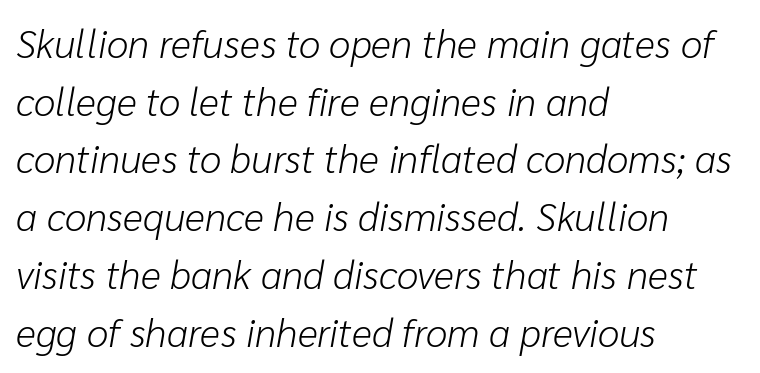
{"italic": "yes", "lean": "right", "slant_degrees": 10, "bold": "no", "weight": "light", "width": "normal", "stroke_contrast": "low", "x_height": "medium", "monospaced": "no", "underline": "no", "align": "left", "line_spacing": "normal", "line_spacing_ratio": 1.48, "letter_spacing": "normal", "letter_spacing_em": 0.0, "glyph_px": 39}
